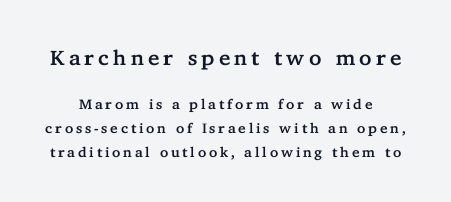
Top chunk: large. Bottom chunk: small. The passage shown has open, widely tracked lettering throughout. The lettering stays uniformly vertical, giving the passage a roman look. The string is rendered with underlining switched off.
